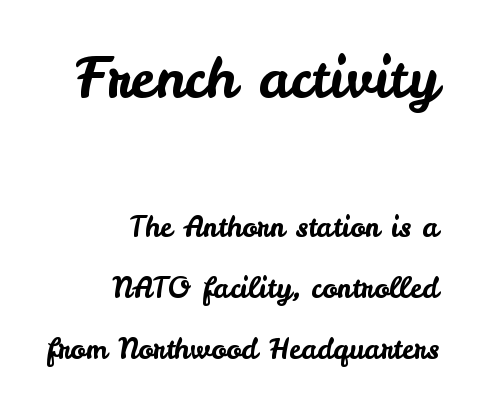
The image shows 56 px sans-serif type; set right-aligned, loose line spacing (2.17x), normal letter spacing, not underlined; the first (top) block is 2.0x larger; low stroke contrast and a small x-height.
